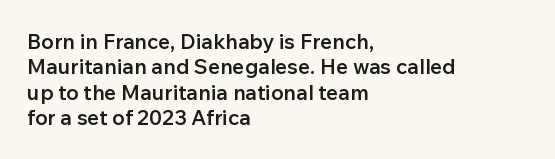
The image shows 21 px text type, upright; set left-aligned, line spacing 1.21x, normal letter spacing, not underlined.
